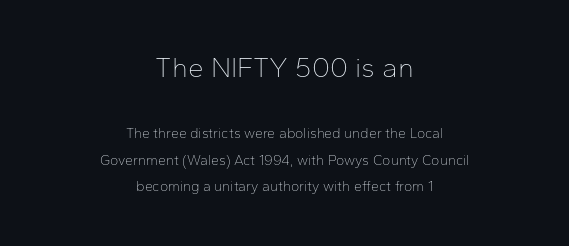
The image shows 28 px thin sans-serif type, upright; set centered, line spacing 1.86x, normal letter spacing, not underlined; the first (top) block is 2.0x larger; low stroke contrast and a medium x-height.
